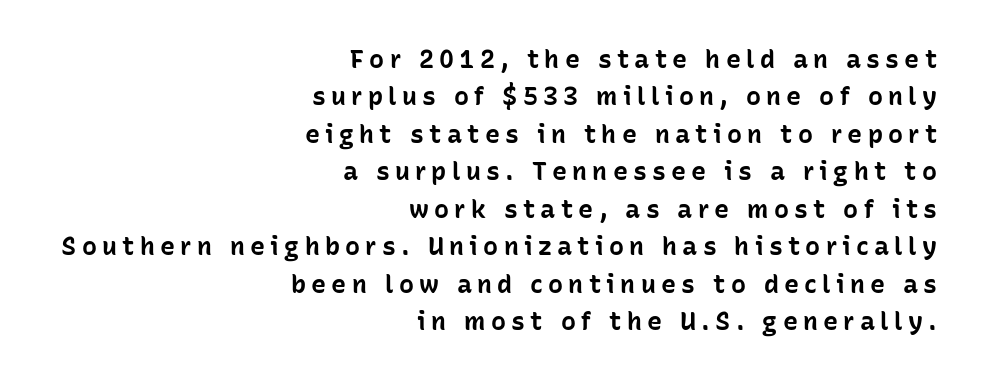
{"italic": "no", "bold": "yes", "underline": "no", "align": "right", "line_spacing": "normal", "line_spacing_ratio": 1.5, "letter_spacing": "wide", "letter_spacing_em": 0.21, "glyph_px": 25}
